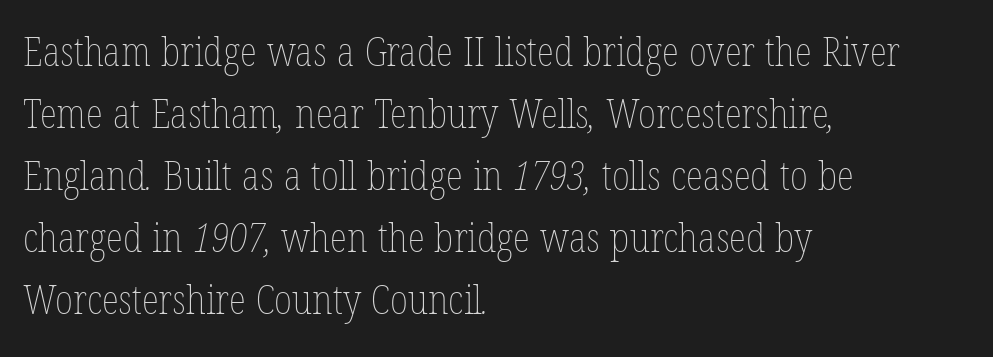
Q: Is the text bold? A: No.
Q: Is the text underlined? A: No.
Q: How is the paragraph aligned? A: Left-aligned.
Q: Is the spacing between letters normal or unusually wide? A: Normal.
Q: Is the spacing between lines tight, normal or loose? A: Normal.
Q: Width (condensed, normal, or wide)? A: Condensed.
Q: Stroke contrast? A: Low.
Q: x-height? A: Medium.
Q: Monospaced? A: No.
